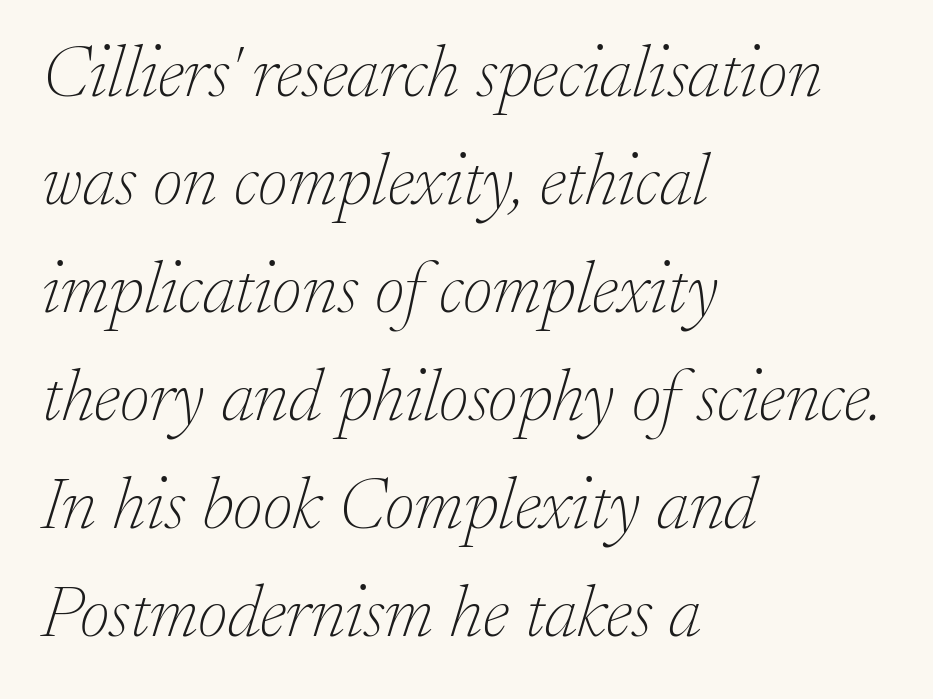
The image shows 73 px thin serif type, italic (leaning right); set left-aligned, normal line spacing (1.48x), normal letter spacing, not underlined; low stroke contrast and a small x-height.
